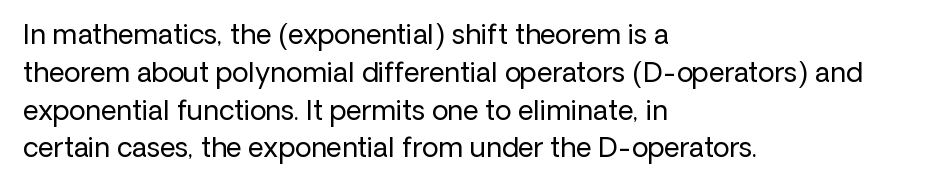
Short note: letters normally spaced. These lines are set flush left with a ragged right edge. The passage shown is not bold in any degree. Rows of type keep a routine distance in the vertical direction. This is the regular roman posture of the typeface.
